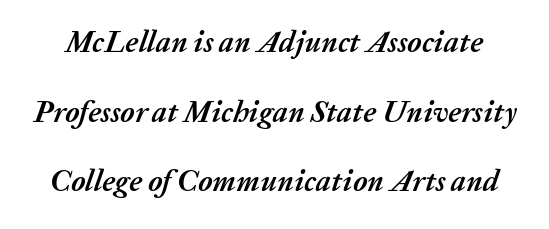
How are the letters spaced? Ordinarily, with no added tracking. Each row of text sits above clean, open space. In terms of posture, this sample is oblique. The rendering uses natural spacing where letterforms have individual widths.
